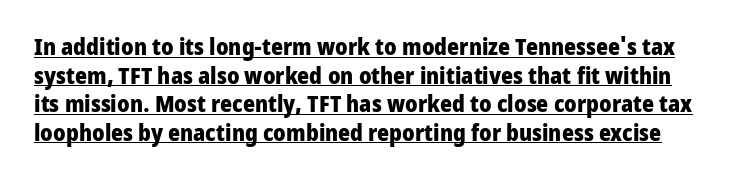
The image shows 23 px bold type, upright; set line spacing 1.24x, normal letter spacing, underlined.
